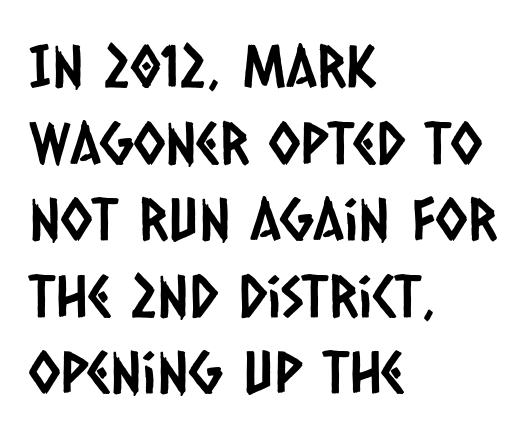
{"serif": "no", "width": "condensed", "stroke_contrast": "low", "x_height": "large", "monospaced": "no", "underline": "no", "align": "left", "line_spacing": "normal", "line_spacing_ratio": 1.32, "letter_spacing": "normal", "letter_spacing_em": 0.0, "glyph_px": 58}
